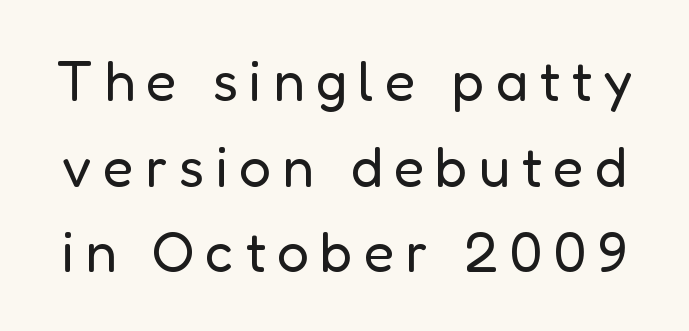
The image shows 56 px regular-weight sans-serif type, upright; set normal line spacing (1.53x), unusually wide letter spacing (+0.2 em), not underlined; low stroke contrast and a medium x-height.
